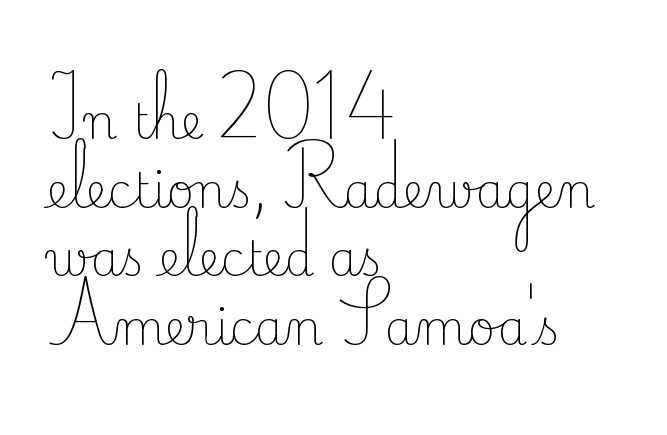
Q: Is the text bold? A: No.
Q: Is the text italic (slanted)? A: No, it is upright.
Q: Is the typeface a serif or a sans-serif typeface? A: Serif.
Q: Is the text underlined? A: No.
Q: How is the paragraph aligned? A: Left-aligned.
Q: Is the spacing between letters normal or unusually wide? A: Normal.
Q: Is the spacing between lines tight, normal or loose? A: Normal.
Q: Width (condensed, normal, or wide)? A: Normal.
Q: Stroke contrast? A: Low.
Q: x-height? A: Small.
Q: Monospaced? A: No.
